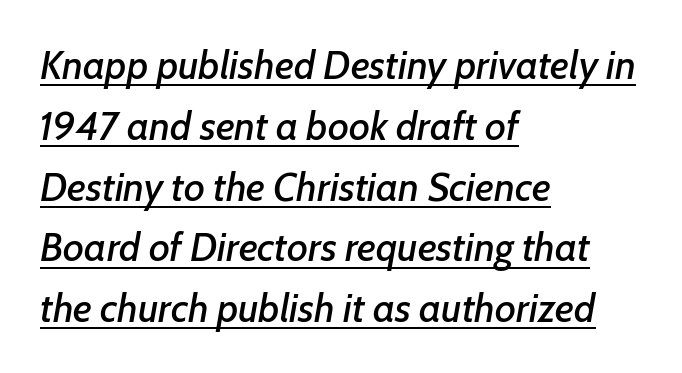
The image shows 40 px text type, italic (leaning right); set left-aligned, normal line spacing (1.52x), normal letter spacing, underlined; low stroke contrast and a medium x-height.
